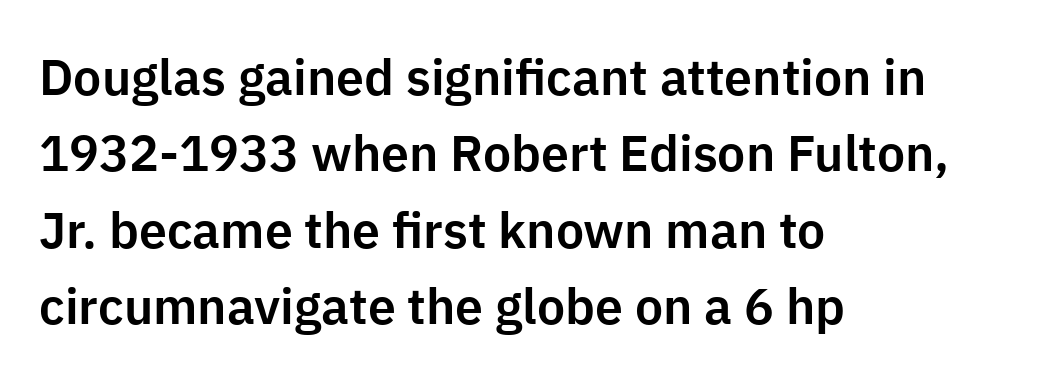
Leading: standard. Reading down the block, your eye returns to a fixed left position each line. Does extra space separate the letters? No, they use regular spacing. The font family rendered here belongs to the sans-serif group.
